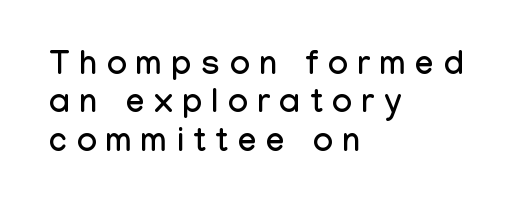
{"serif": "no", "italic": "no", "width": "condensed", "stroke_contrast": "low", "x_height": "medium", "monospaced": "no", "underline": "no", "align": "left", "line_spacing_ratio": 1.16, "letter_spacing": "wide", "letter_spacing_em": 0.3, "glyph_px": 33}
